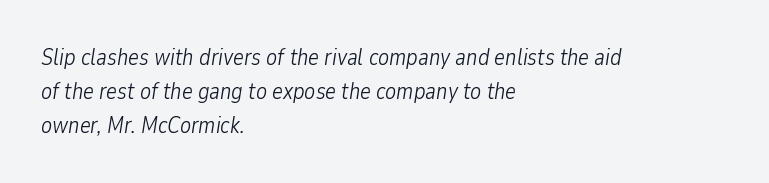
Q: Is the text bold? A: No.
Q: Is the text italic (slanted)? A: Yes, it leans right by about 9 degrees.
Q: Is the text underlined? A: No.
Q: How is the paragraph aligned? A: Left-aligned.
Q: Is the spacing between letters normal or unusually wide? A: Normal.
Q: Is the spacing between lines tight, normal or loose? A: Normal.
